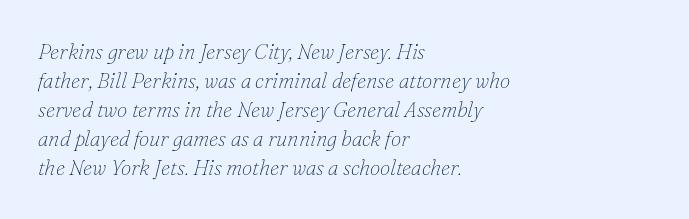
{"italic": "yes", "lean": "right", "slant_degrees": 16, "bold": "no", "underline": "no", "align": "left", "line_spacing": "normal", "line_spacing_ratio": 1.38, "letter_spacing": "normal", "letter_spacing_em": 0.0, "glyph_px": 21}
